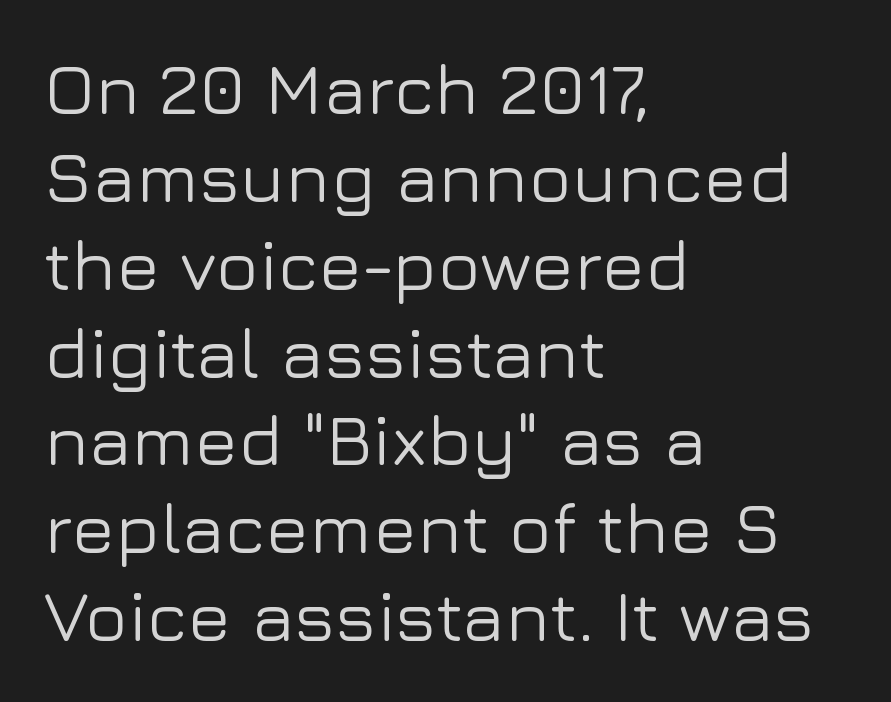
Serifs: no, the terminals of the letterforms are clean. What stands out about the letter spacing? Nothing — it is the standard amount. A bare baseline throughout the passage. A typesetter would call this proportional, since set widths differ per character.
